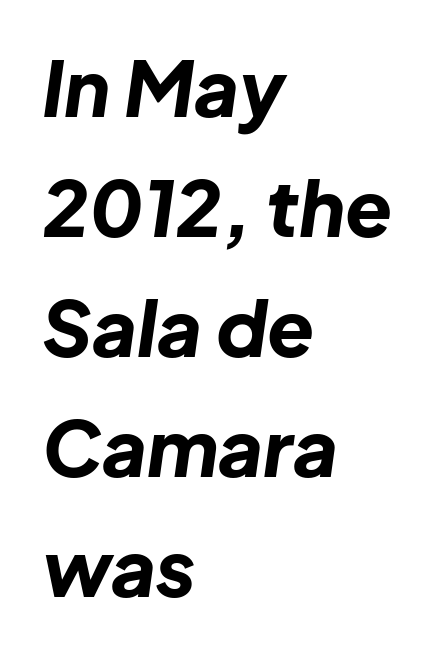
{"italic": "yes", "lean": "right", "slant_degrees": 8, "bold": "yes", "weight": "bold", "width": "normal", "stroke_contrast": "low", "x_height": "medium", "monospaced": "no", "underline": "no", "align": "left", "line_spacing": "normal", "line_spacing_ratio": 1.56, "letter_spacing": "normal", "letter_spacing_em": 0.0, "glyph_px": 77}
